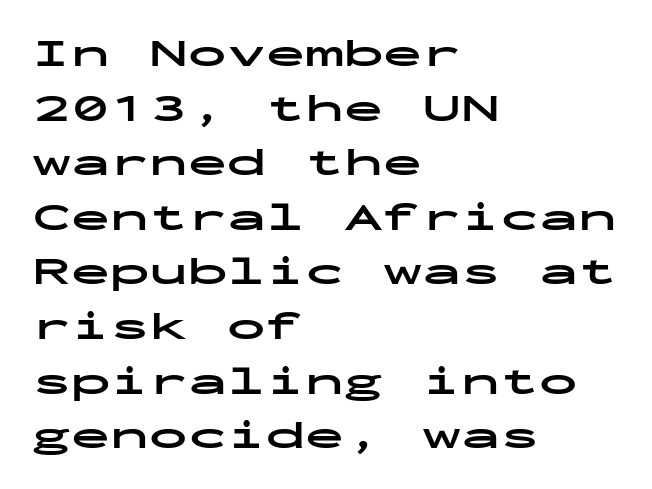
Designer's note — italics off, roman on. Looks like terminal output: every glyph gets an equal slot. The font is running at its bold setting. Interline gaps are of average width in this sample. The words here are not underlined. Is this a sans? Yes — the strokes have no serifs.
